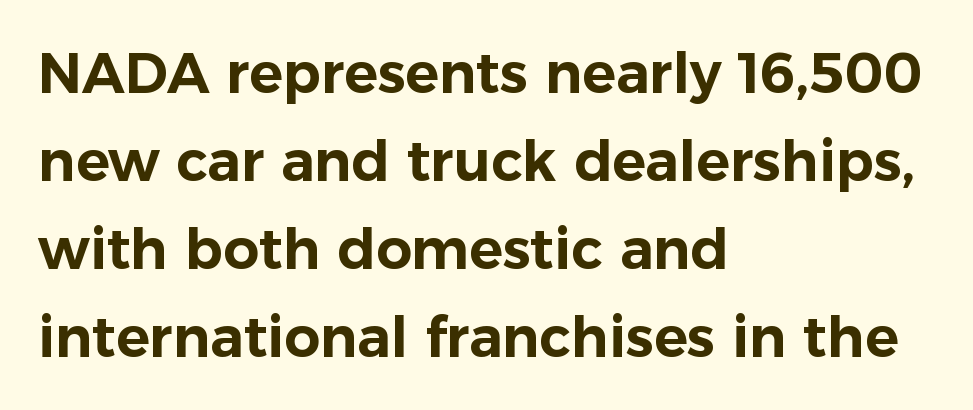
{"serif": "no", "italic": "no", "width": "normal", "stroke_contrast": "low", "x_height": "medium", "monospaced": "no", "underline": "no", "align": "left", "line_spacing": "normal", "line_spacing_ratio": 1.57, "letter_spacing": "normal", "letter_spacing_em": 0.0, "glyph_px": 56}
